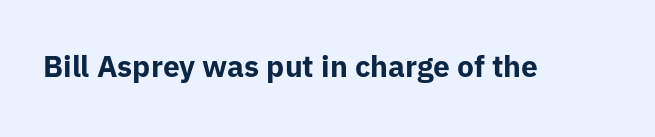
The specimen reads as upright at a glance. In terms of letterform style, serifs are entirely absent. What stands out about the letter spacing? Nothing — it is the standard amount. Chunky letters — that's bold for sure. Proportional: the letters do not fall into vertical columns. Check under the words: just untouched page.
